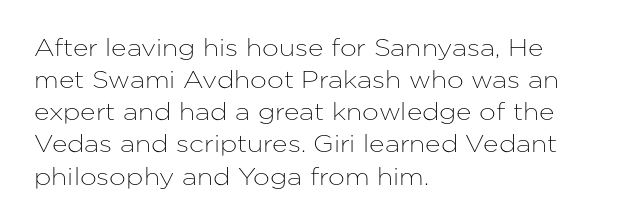
Just letters on the line, the space beneath them empty. Honestly, the row spacing looks completely unremarkable. No italicization has been applied; the sample stays upright. Teacher's note: observe the even left margin — that is flush-left alignment. Glyph-to-glyph distance matches everyday printed text.
